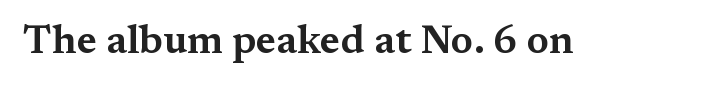
{"serif": "yes", "italic": "no", "width": "wide", "stroke_contrast": "medium", "x_height": "medium", "monospaced": "no", "underline": "no", "letter_spacing": "normal", "letter_spacing_em": 0.0, "glyph_px": 40}
